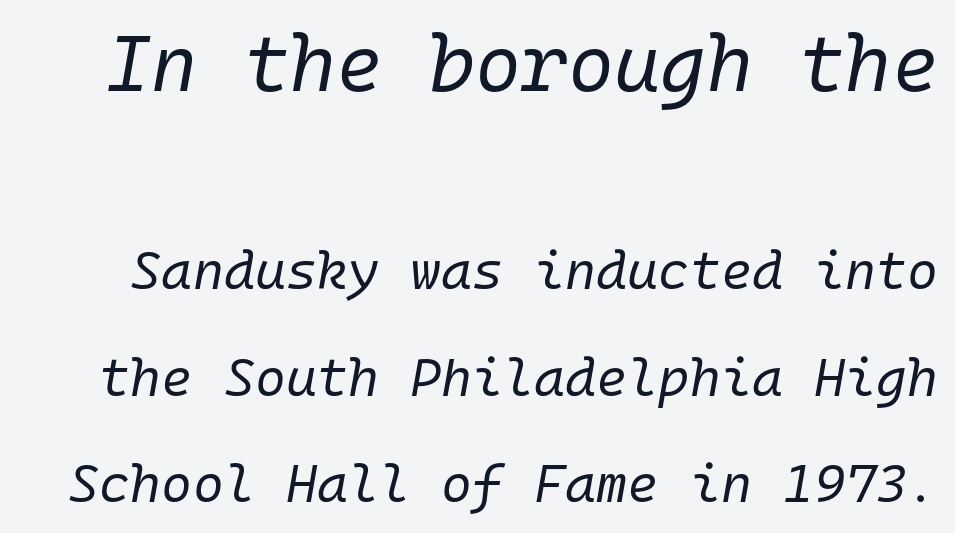
Q: Is the text bold? A: No.
Q: Is the text italic (slanted)? A: Yes, it leans right by about 10 degrees.
Q: Is the text underlined? A: No.
Q: Is the spacing between letters normal or unusually wide? A: Normal.
Q: Is the spacing between lines tight, normal or loose? A: Loose.
Q: Which block of text is set in a larger size, the first (top) or the second (bottom)? A: The first (top) one.
Q: Width (condensed, normal, or wide)? A: Normal.
Q: Stroke contrast? A: Low.
Q: x-height? A: Medium.
Q: Monospaced? A: Yes.
